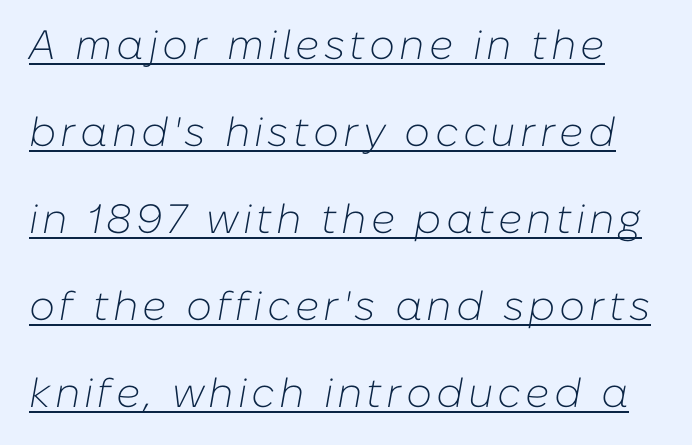
Summary of weight: not heavy and not bold. The passage shown stacks its lines with a broad gap. Underlining? Definitely there. The letters advance in unequal steps, a hallmark of proportional type. The axis of the letterforms is tilted away from vertical.
